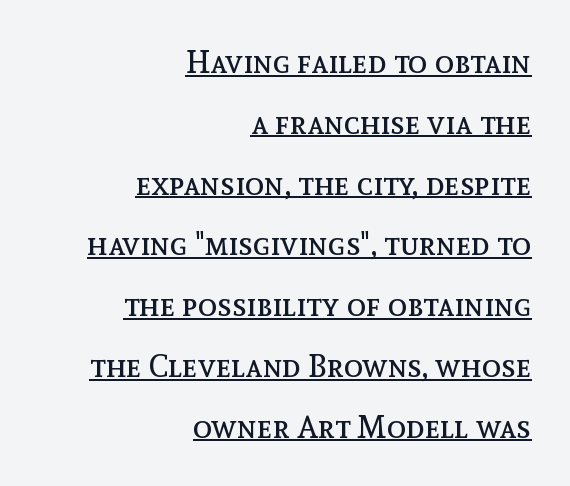
Q: Is the text bold? A: No.
Q: Is the text italic (slanted)? A: No, it is upright.
Q: Is the text underlined? A: Yes.
Q: How is the paragraph aligned? A: Right-aligned.
Q: Is the spacing between letters normal or unusually wide? A: Normal.
Q: Is the spacing between lines tight, normal or loose? A: Loose.
Q: Width (condensed, normal, or wide)? A: Normal.
Q: x-height? A: Medium.
Q: Monospaced? A: No.
